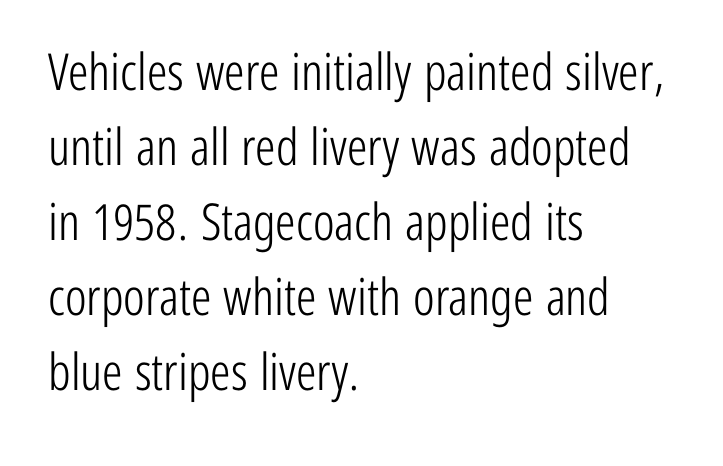
Q: Is the text bold? A: No.
Q: Is the text italic (slanted)? A: No, it is upright.
Q: Is the typeface a serif or a sans-serif typeface? A: Sans-serif.
Q: Is the text underlined? A: No.
Q: How is the paragraph aligned? A: Left-aligned.
Q: Is the spacing between letters normal or unusually wide? A: Normal.
Q: Is the spacing between lines tight, normal or loose? A: Normal.
Q: Width (condensed, normal, or wide)? A: Condensed.
Q: Stroke contrast? A: Low.
Q: x-height? A: Medium.
Q: Monospaced? A: No.
